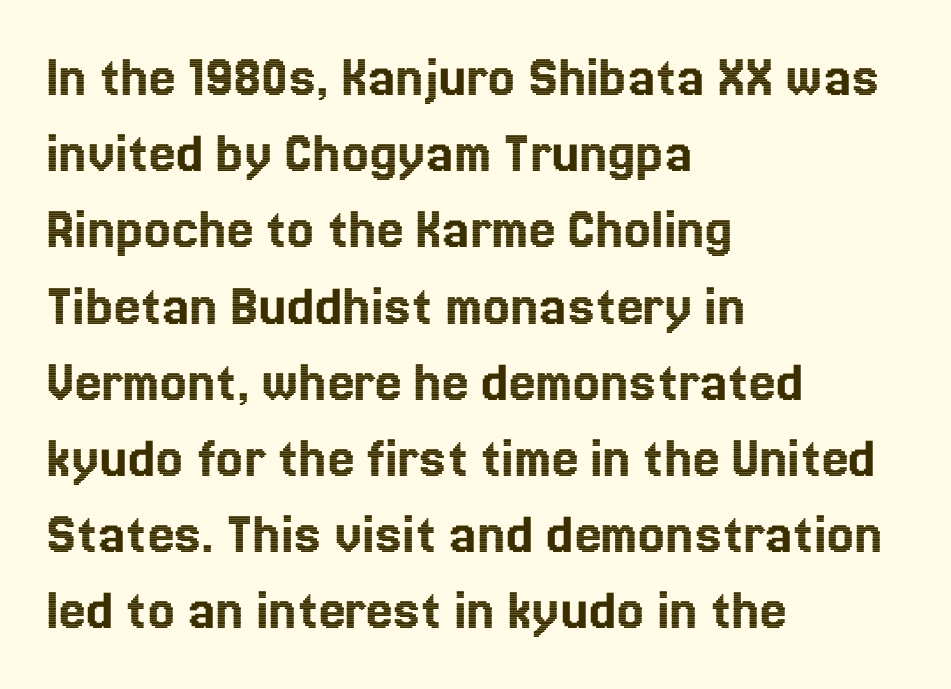
Notice how the passage keeps a crisp vertical edge on the left only. This sample has the flowing, uneven cadence of proportional lettering. Between one letter and the next there's only the usual sliver of space. Unmarked baselines from the first word to the last. Evenly set lines give the paragraph a standard silhouette. These lines were composed using upright roman letters.
